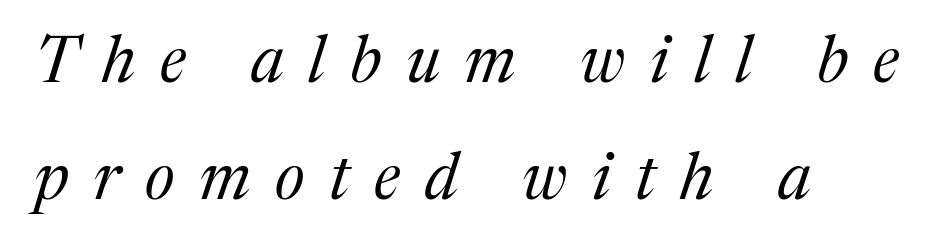
{"serif": "yes", "italic": "yes", "lean": "right", "slant_degrees": 17, "bold": "no", "weight": "regular", "width": "normal", "stroke_contrast": "medium", "x_height": "medium", "monospaced": "no", "underline": "no", "align": "left", "line_spacing_ratio": 1.8, "letter_spacing": "wide", "letter_spacing_em": 0.38, "glyph_px": 65}
